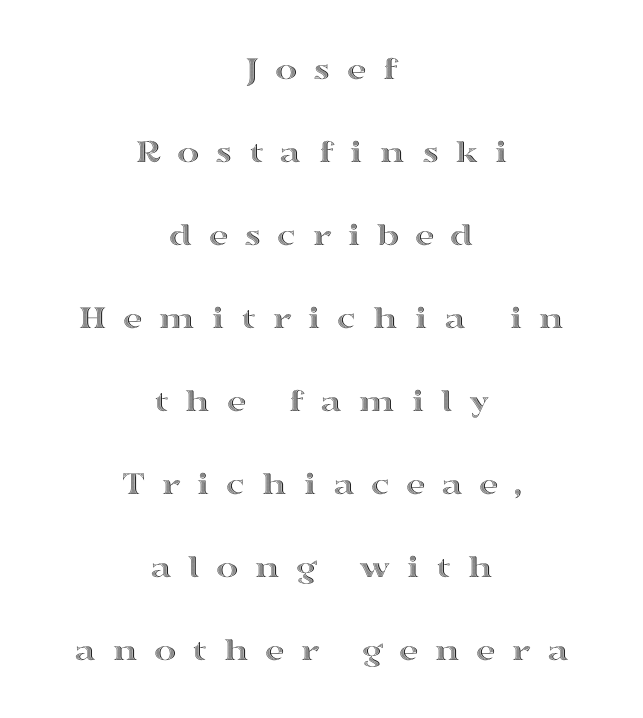
{"italic": "no", "width": "wide", "x_height": "medium", "monospaced": "no", "underline": "no", "align": "center", "line_spacing": "loose", "line_spacing_ratio": 2.44, "letter_spacing": "wide", "letter_spacing_em": 0.46, "glyph_px": 34}
